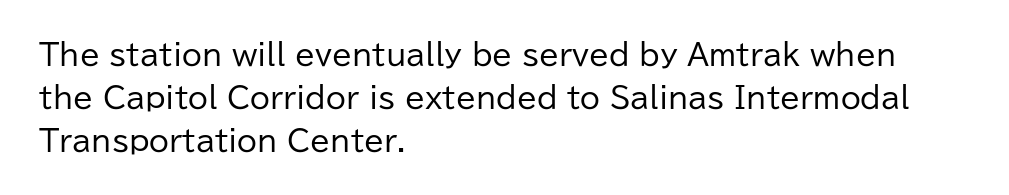
The image shows 29 px regular-weight sans-serif type, upright; set left-aligned, normal line spacing (1.49x), normal letter spacing, not underlined; low stroke contrast and a medium x-height.
